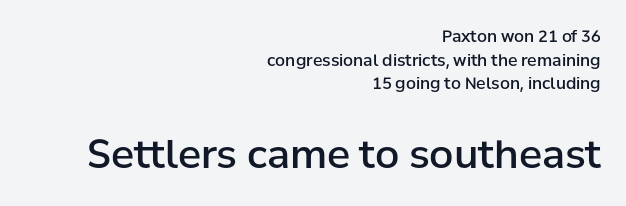
The image shows 39 px semibold sans-serif type, upright; set right-aligned, normal line spacing (1.47x), normal letter spacing, not underlined; the second (bottom) block is 2.44x larger; low stroke contrast and a medium x-height.
